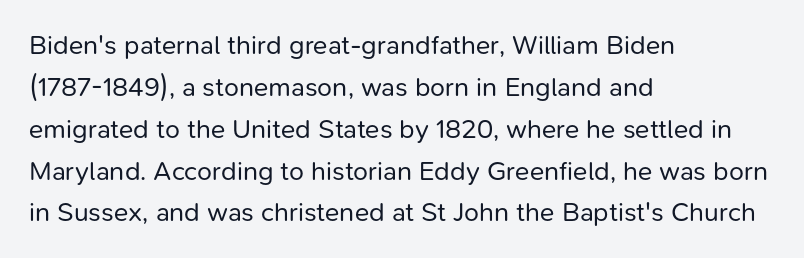
{"italic": "no", "bold": "no", "underline": "no", "align": "left", "line_spacing": "normal", "line_spacing_ratio": 1.55, "letter_spacing": "normal", "letter_spacing_em": 0.0, "glyph_px": 27}
